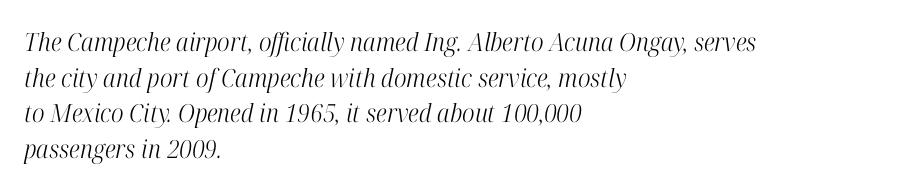
{"italic": "yes", "lean": "right", "slant_degrees": 12, "bold": "no", "underline": "no", "align": "left", "line_spacing": "normal", "line_spacing_ratio": 1.43, "letter_spacing": "normal", "letter_spacing_em": 0.0, "glyph_px": 25}
